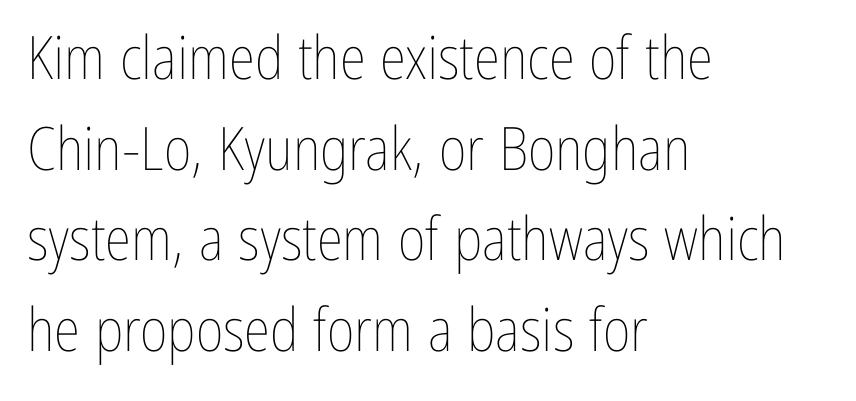
These lines keep a tight, regular rhythm from letter to letter. Weight: regular or lighter. A typesetter would call this leading conventional body-copy spacing. Think of a printed novel: that variable character pitch is what you see here. It's the straight-up-and-down kind of type. Underlining? Definitely not there.
